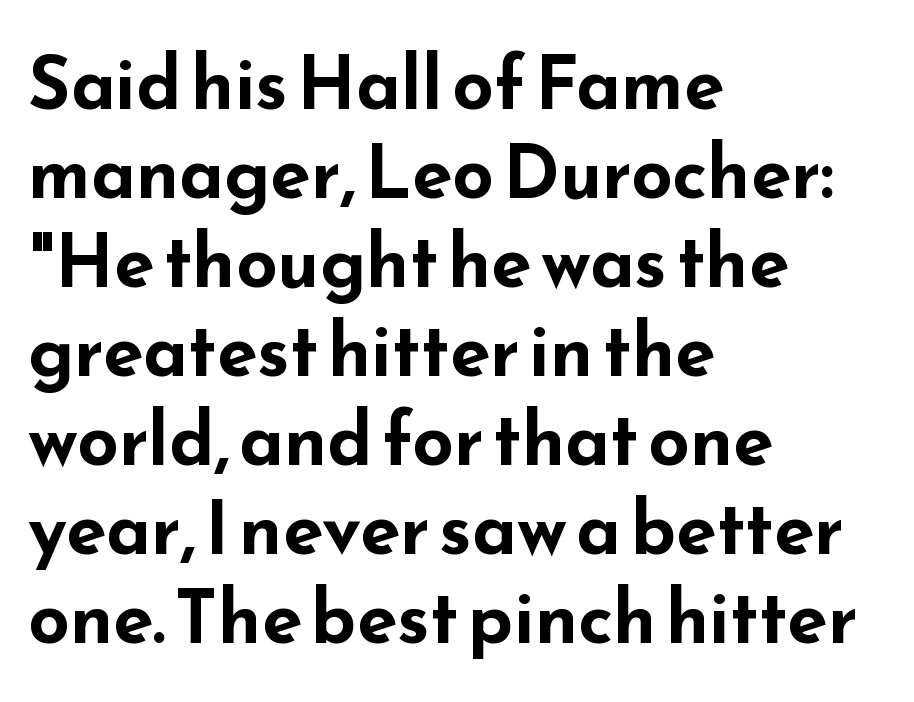
The image shows 73 px bold, wide sans-serif type, upright; set left-aligned, line spacing 1.22x, normal letter spacing, not underlined; low stroke contrast and a small x-height.
